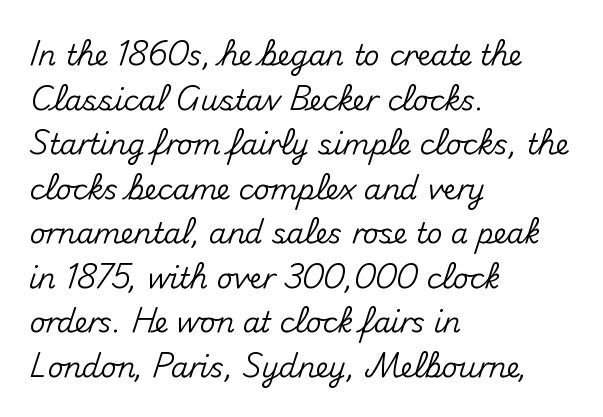
Q: Is the text italic (slanted)? A: Yes.
Q: Is the typeface a serif or a sans-serif typeface? A: Sans-serif.
Q: Is the text underlined? A: No.
Q: How is the paragraph aligned? A: Left-aligned.
Q: Is the spacing between letters normal or unusually wide? A: Normal.
Q: Is the spacing between lines tight, normal or loose? A: Normal.
Q: Width (condensed, normal, or wide)? A: Normal.
Q: Stroke contrast? A: Medium.
Q: x-height? A: Small.
Q: Monospaced? A: No.
